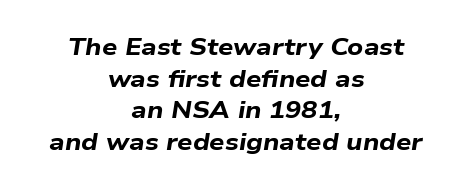
The image shows 24 px bold type, italic (leaning right); set centered, normal line spacing (1.32x), normal letter spacing, not underlined.
